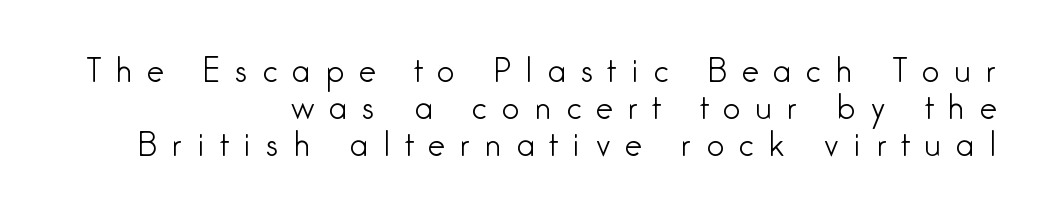
{"serif": "no", "italic": "no", "bold": "no", "weight": "light", "width": "condensed", "stroke_contrast": "low", "x_height": "medium", "monospaced": "no", "underline": "no", "align": "right", "line_spacing_ratio": 1.19, "letter_spacing": "wide", "letter_spacing_em": 0.49, "glyph_px": 31}
